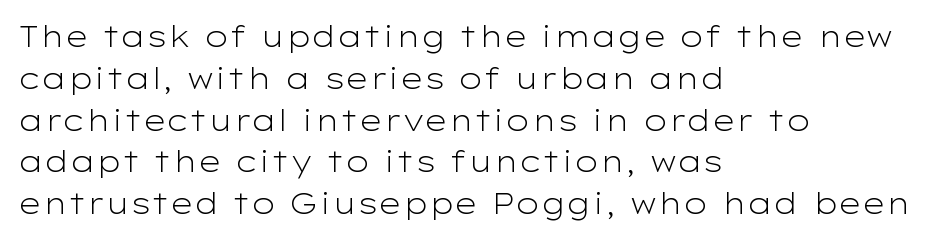
Italic? Not at all — the glyphs are vertical. Are there feet on the stems? There aren't — it's a sans. If you drew a ruler down the left edge, every line would touch it. No letter is thick-stroked: the sample isn't bold. If you measured baseline to baseline, you'd find a middling distance. The passage shown is typed in a proportional face where columns would drift.
